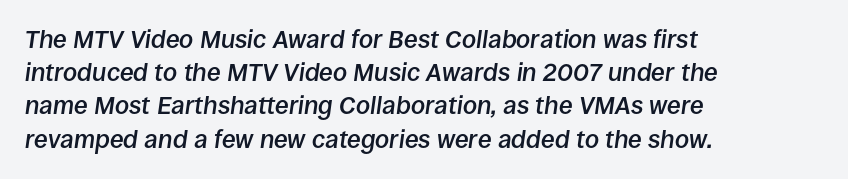
The image shows 25 px text type, italic (leaning right); set left-aligned, normal line spacing (1.33x), normal letter spacing, not underlined.
